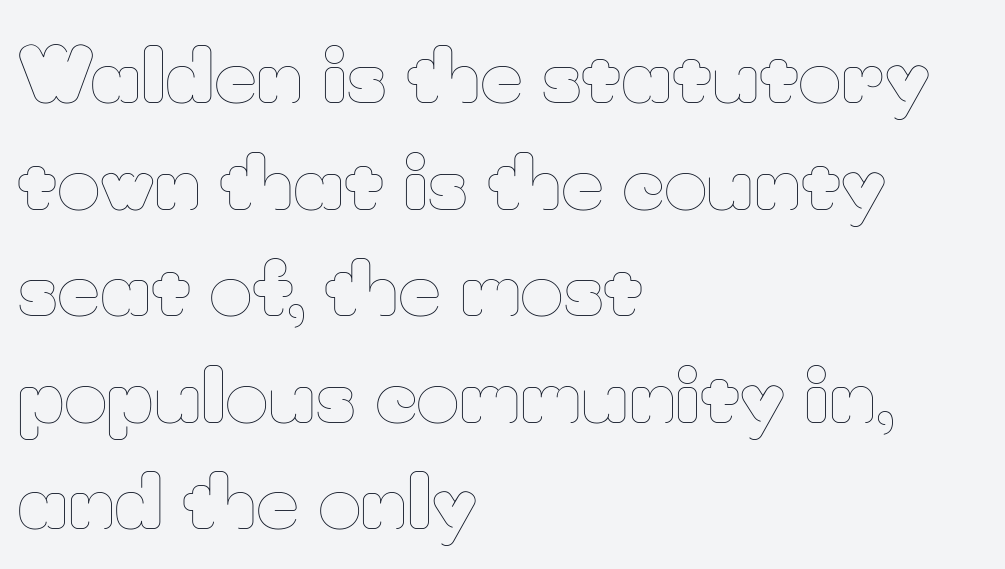
Q: Is the text bold? A: No.
Q: Is the text italic (slanted)? A: No, it is upright.
Q: Is the text underlined? A: No.
Q: How is the paragraph aligned? A: Left-aligned.
Q: Is the spacing between letters normal or unusually wide? A: Normal.
Q: Is the spacing between lines tight, normal or loose? A: Normal.
Q: Width (condensed, normal, or wide)? A: Normal.
Q: Stroke contrast? A: Low.
Q: x-height? A: Small.
Q: Monospaced? A: No.
